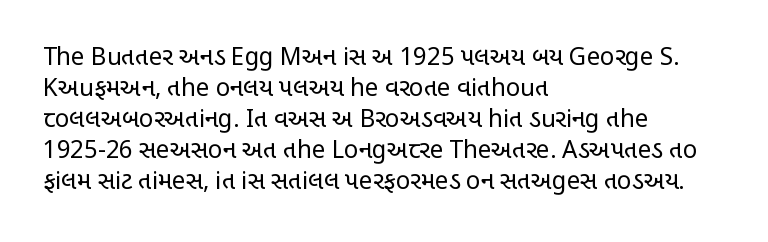
{"italic": "no", "bold": "no", "underline": "no", "align": "left", "line_spacing": "normal", "line_spacing_ratio": 1.29, "letter_spacing": "normal", "letter_spacing_em": 0.0, "glyph_px": 24}
